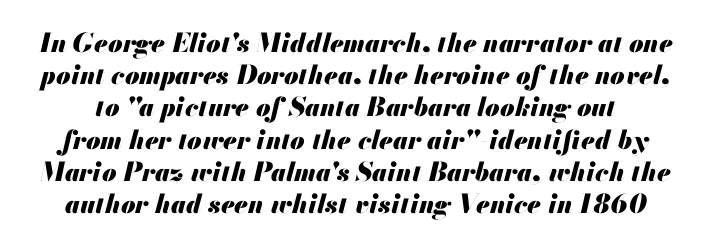
The image shows 26 px bold type, italic (leaning right); set line spacing 1.24x, normal letter spacing, not underlined.
